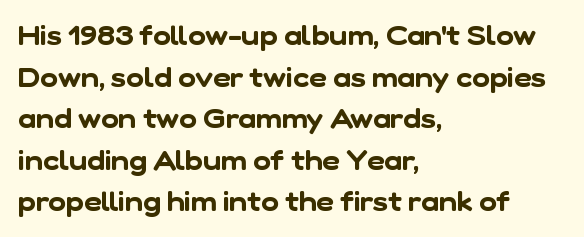
Does the leading feel generous? No, just average. The lines in this sample share a left origin and differ only in where they stop. The specimen omits any rule beneath the text block's lines. The horizontal fit of the characters is conventional and even.
